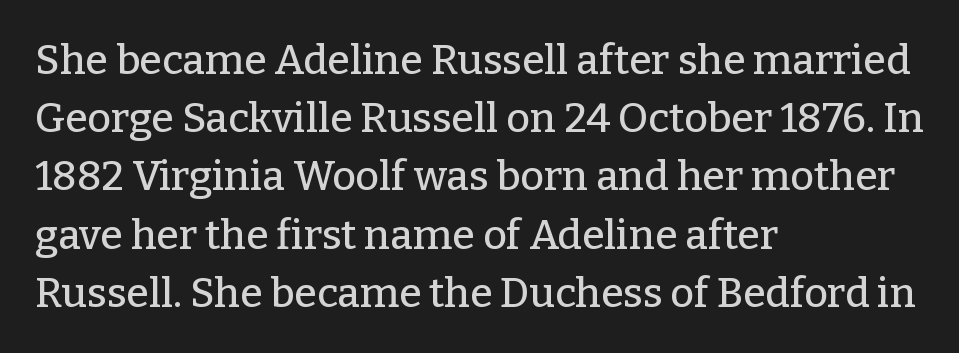
{"serif": "yes", "italic": "no", "width": "normal", "stroke_contrast": "low", "x_height": "medium", "monospaced": "no", "underline": "no", "align": "left", "line_spacing": "normal", "line_spacing_ratio": 1.42, "letter_spacing": "normal", "letter_spacing_em": 0.0, "glyph_px": 41}
